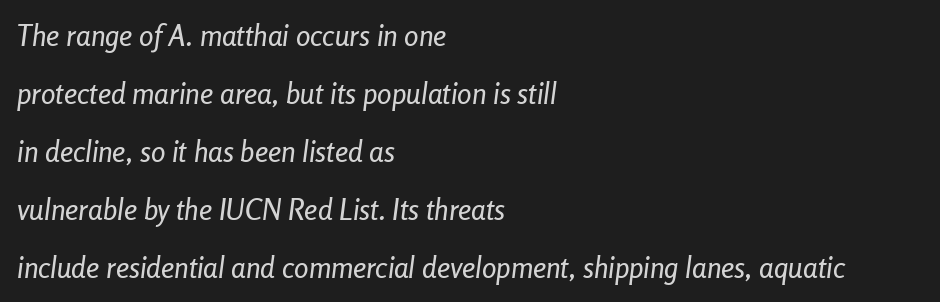
The letterforms sit shoulder to shoulder at normal distance. Line starts are locked; line ends wander. Here the designer chose a conventional face with non-uniform glyph widths. The glyphs are unaccompanied by any horizontal stroke below them. This block would shrink considerably if given ordinary leading; it's expanded now. Slanted lettering throughout.
